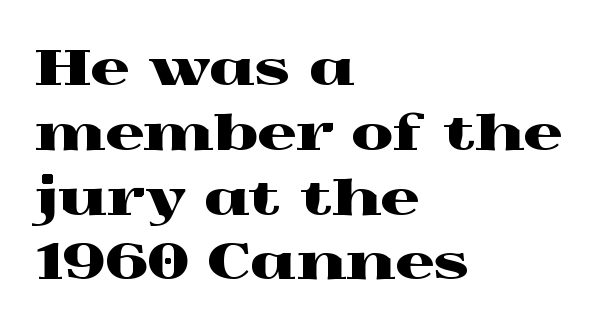
Q: Is the text italic (slanted)? A: No, it is upright.
Q: Is the typeface a serif or a sans-serif typeface? A: Serif.
Q: Is the text underlined? A: No.
Q: How is the paragraph aligned? A: Left-aligned.
Q: Is the spacing between letters normal or unusually wide? A: Normal.
Q: Is the spacing between lines tight, normal or loose? A: Normal.
Q: Width (condensed, normal, or wide)? A: Wide.
Q: x-height? A: Medium.
Q: Monospaced? A: No.
